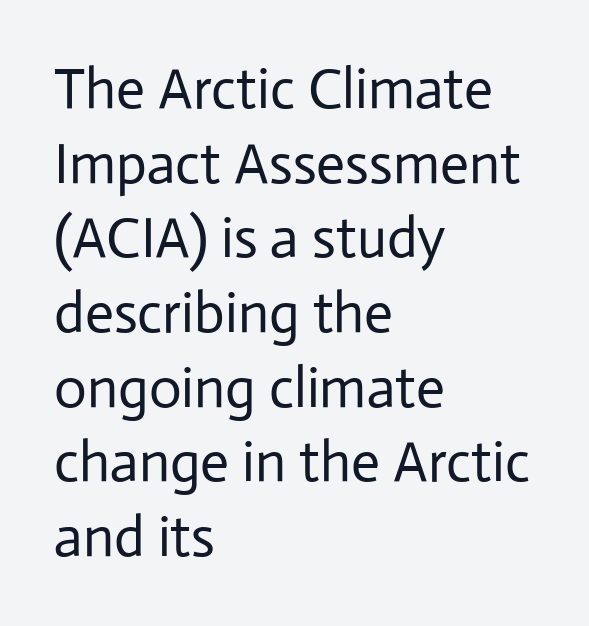
The image shows 57 px regular-weight sans-serif type, upright; set left-aligned, normal line spacing (1.31x), normal letter spacing, not underlined; low stroke contrast and a medium x-height.
